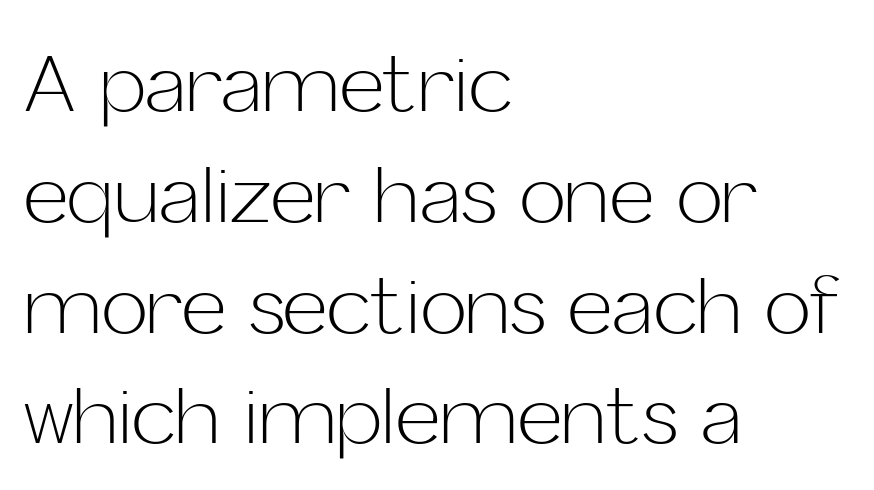
{"serif": "no", "italic": "no", "bold": "no", "weight": "light", "width": "normal", "stroke_contrast": "low", "x_height": "medium", "monospaced": "no", "underline": "no", "align": "left", "line_spacing": "normal", "line_spacing_ratio": 1.42, "letter_spacing": "normal", "letter_spacing_em": 0.0, "glyph_px": 78}
